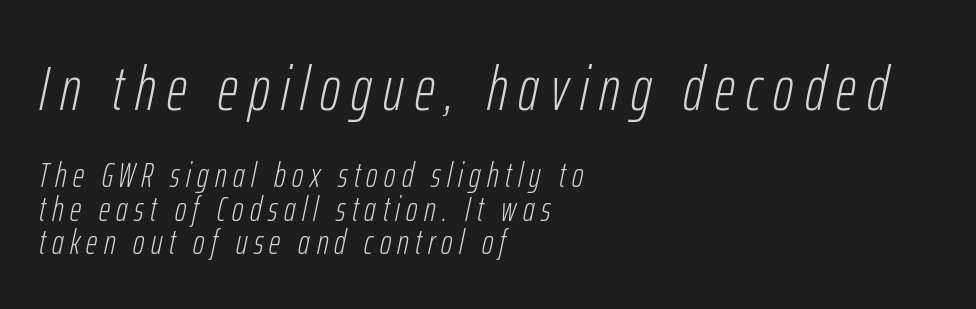
Line starts are locked; line ends wander. Here the first block reads like a headline and the second like body copy. In terms of posture, this sample is oblique. The strip under each line holds only bare page.
